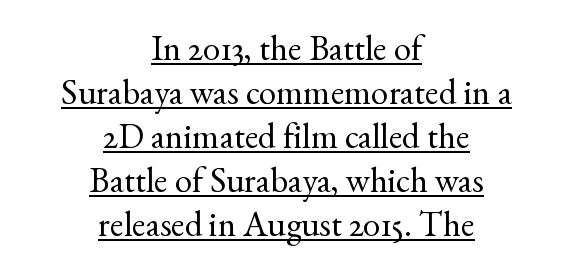
The image shows 35 px regular-weight serif type, upright; set centered, normal line spacing (1.26x), normal letter spacing, underlined; a small x-height.
